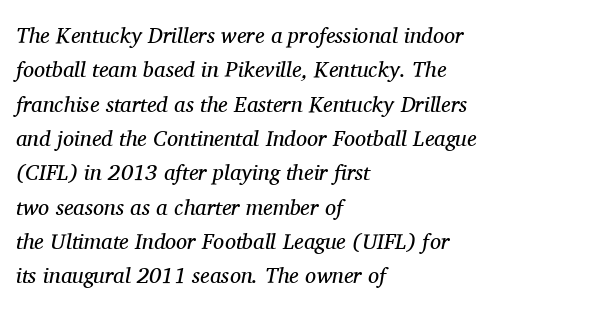
The image shows 22 px text type, italic (leaning right); set left-aligned, normal line spacing (1.56x), normal letter spacing, not underlined.
